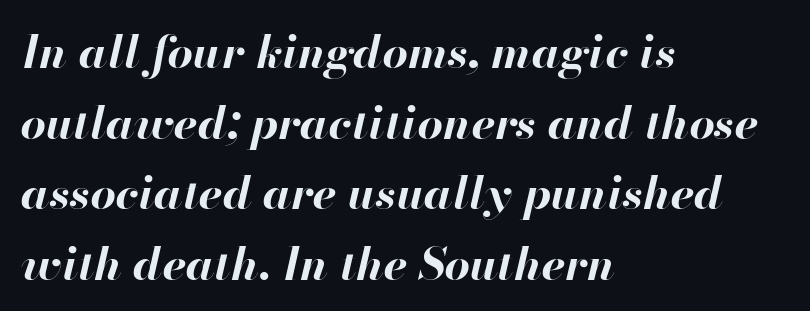
Characters are canted at an angle relative to the baseline's perpendicular. These lines carry a lot of weight — the face is fully bold. Do the characters align in a grid? No, the font is proportional. A typesetter would call this zero additional tracking. Any mark beneath the type? The region is blank. The text block is weighted toward the left margin, trailing off unevenly rightward.
